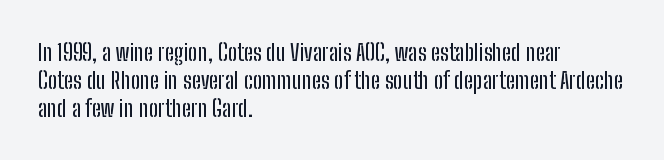
The image shows 23 px text type, upright; set left-aligned, line spacing 1.21x, normal letter spacing, not underlined.
